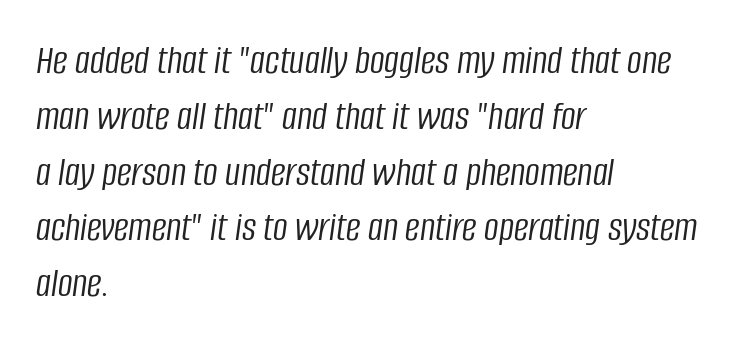
The paragraph shown leans on its left margin. These lines keep a tight, regular rhythm from letter to letter. The font sits on the lighter half of the weight spectrum, regular included. How would I describe the line gaps? Plain and ordinary. Notice how the stems are inclined rather than vertical — that's the hallmark of italics. Do the characters align in a grid? No, the font is proportional.
